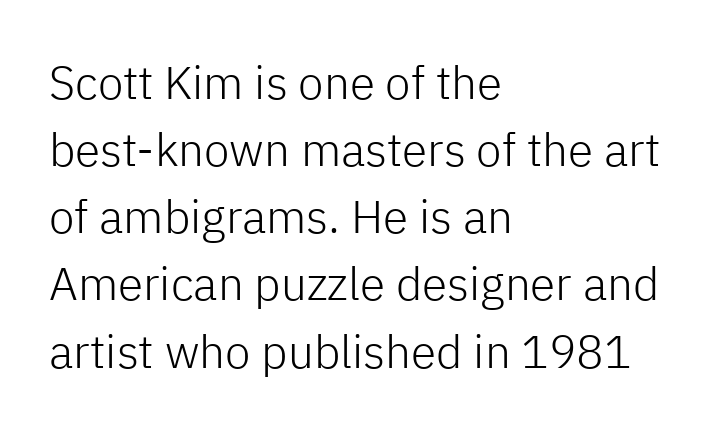
Short and long lines alike share a common starting point at left. Between one letter and the next there's only the usual sliver of space. Descenders are the only things crossing below the line. These lines are rendered in a variable-pitch font. Tall strokes in this sample are plumb rather than angled.
